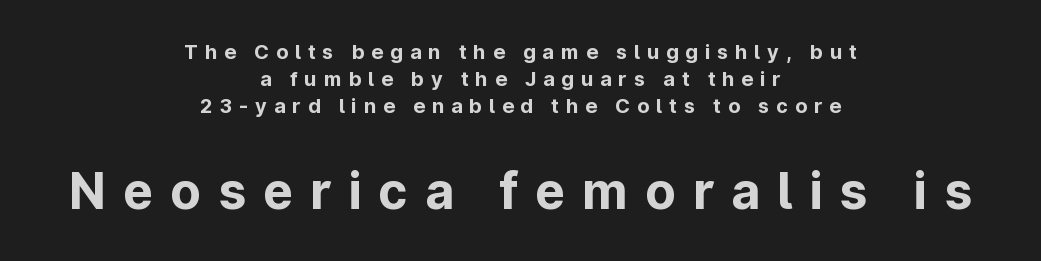
The image shows 50 px bold sans-serif type, upright; set centered, normal line spacing (1.35x), unusually wide letter spacing (+0.34 em), not underlined; the second (bottom) block is 2.5x larger; low stroke contrast and a medium x-height.
